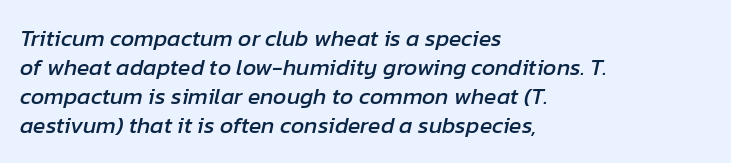
{"italic": "yes", "lean": "right", "slant_degrees": 12, "underline": "no", "align": "left", "line_spacing": "normal", "line_spacing_ratio": 1.26, "letter_spacing": "normal", "letter_spacing_em": 0.0, "glyph_px": 23}
